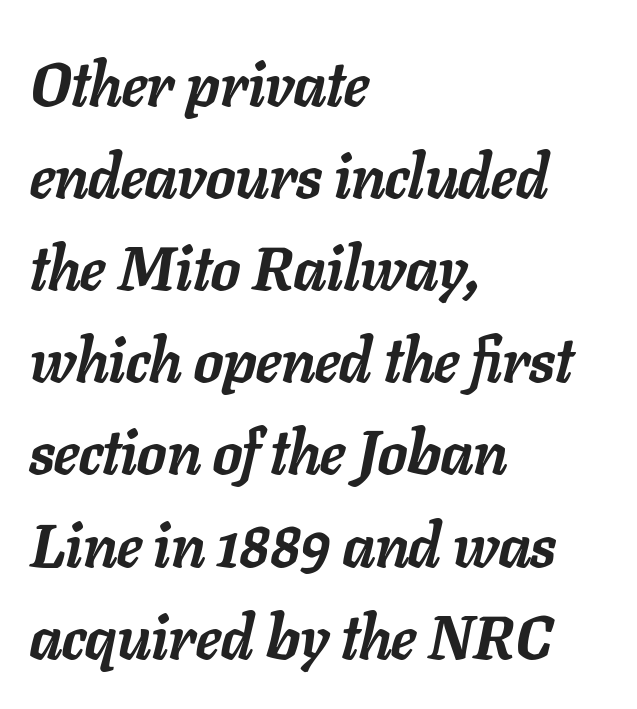
{"italic": "yes", "lean": "right", "slant_degrees": 11, "bold": "yes", "weight": "semibold", "width": "normal", "stroke_contrast": "low", "x_height": "medium", "monospaced": "no", "underline": "no", "align": "left", "line_spacing": "normal", "line_spacing_ratio": 1.51, "letter_spacing": "normal", "letter_spacing_em": 0.0, "glyph_px": 61}
